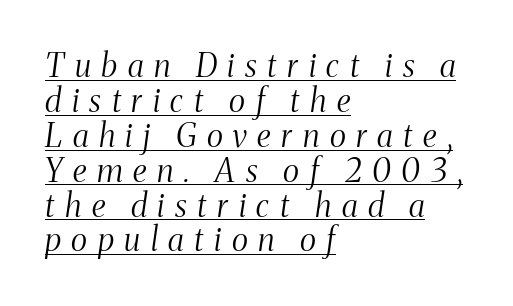
The image shows 32 px light, condensed serif type, italic (leaning right); set left-aligned, tight line spacing (1.09x), unusually wide letter spacing (+0.33 em), underlined; medium stroke contrast and a medium x-height.
